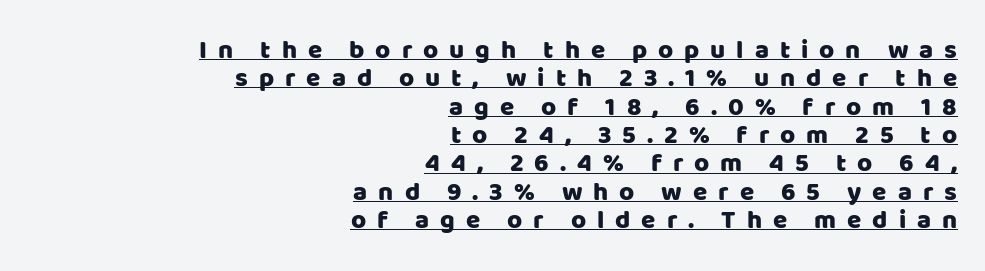
{"italic": "no", "underline": "yes", "align": "right", "line_spacing": "tight", "line_spacing_ratio": 1.09, "letter_spacing": "wide", "letter_spacing_em": 0.42, "glyph_px": 26}
